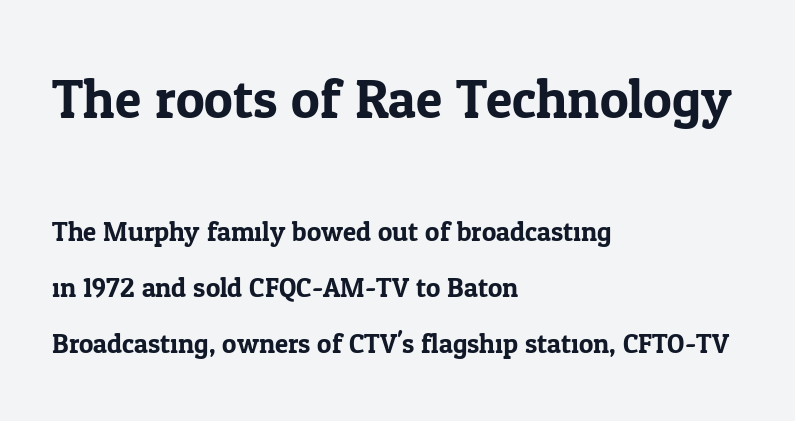
Q: Is the text italic (slanted)? A: No, it is upright.
Q: Is the typeface a serif or a sans-serif typeface? A: Serif.
Q: Is the text underlined? A: No.
Q: How is the paragraph aligned? A: Left-aligned.
Q: Is the spacing between letters normal or unusually wide? A: Normal.
Q: Is the spacing between lines tight, normal or loose? A: Loose.
Q: Which block of text is set in a larger size, the first (top) or the second (bottom)? A: The first (top) one.
Q: Width (condensed, normal, or wide)? A: Normal.
Q: Stroke contrast? A: Low.
Q: x-height? A: Medium.
Q: Monospaced? A: No.
